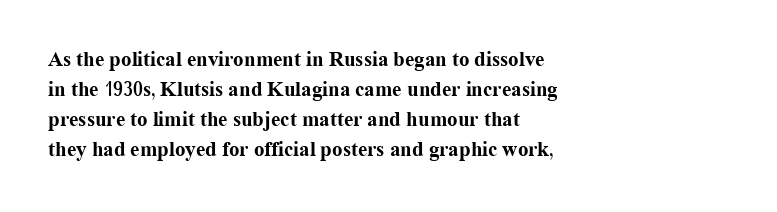
The image shows 21 px bold type, upright; set left-aligned, normal line spacing (1.43x), normal letter spacing, not underlined.
